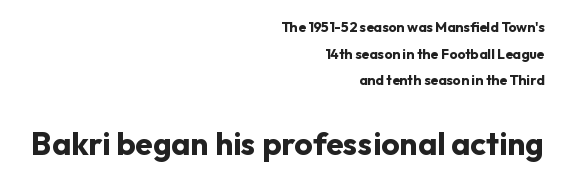
{"serif": "no", "italic": "no", "bold": "yes", "weight": "bold", "width": "normal", "stroke_contrast": "low", "x_height": "medium", "monospaced": "no", "underline": "no", "align": "right", "line_spacing": "loose", "line_spacing_ratio": 1.9, "letter_spacing": "normal", "letter_spacing_em": 0.0, "larger_block": "second", "size_ratio": 2.29, "glyph_px": 32}
